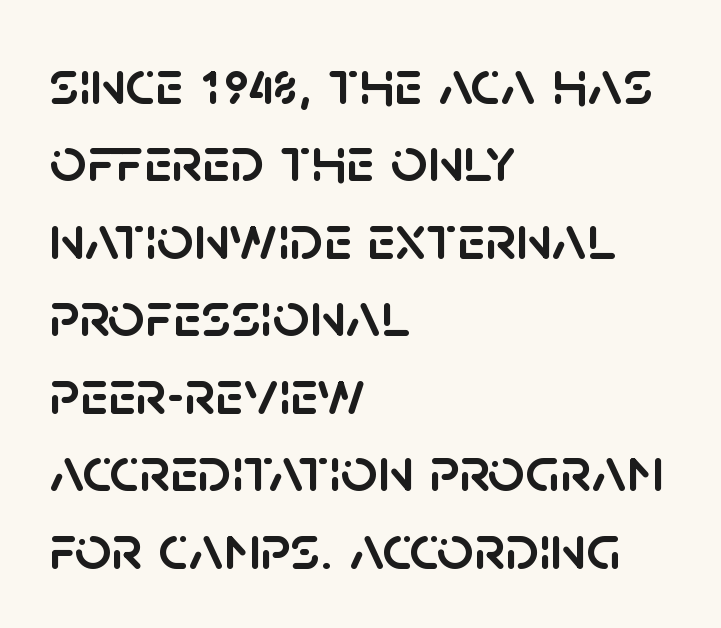
{"serif": "no", "italic": "no", "width": "normal", "stroke_contrast": "low", "x_height": "large", "monospaced": "no", "underline": "no", "align": "left", "line_spacing_ratio": 1.21, "letter_spacing": "normal", "letter_spacing_em": 0.0, "glyph_px": 64}
